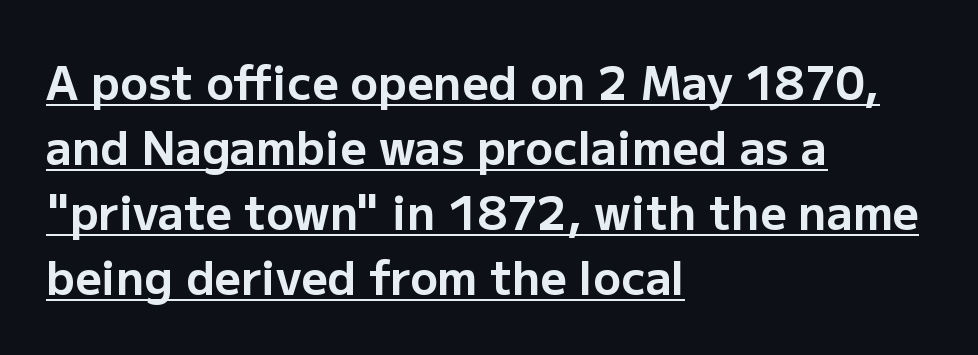
The image shows 46 px bold sans-serif type, upright; set left-aligned, normal line spacing (1.41x), normal letter spacing, underlined; low stroke contrast and a medium x-height.
